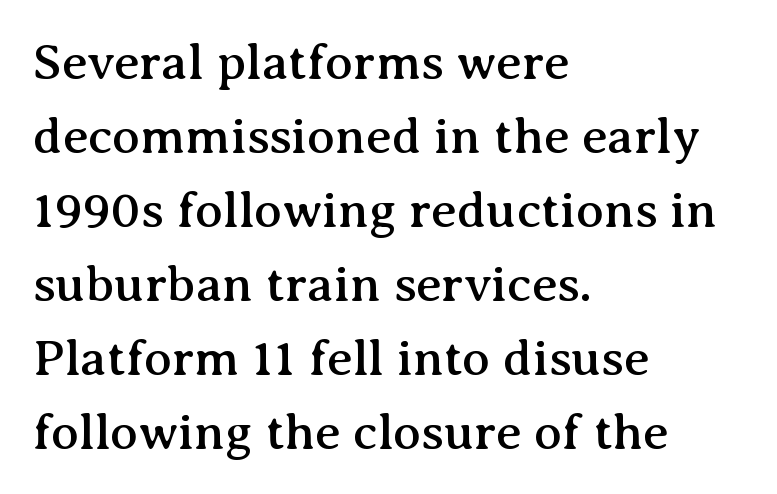
{"serif": "yes", "italic": "no", "width": "normal", "stroke_contrast": "medium", "x_height": "medium", "monospaced": "no", "underline": "no", "align": "left", "line_spacing": "normal", "line_spacing_ratio": 1.45, "letter_spacing": "normal", "letter_spacing_em": 0.0, "glyph_px": 51}
